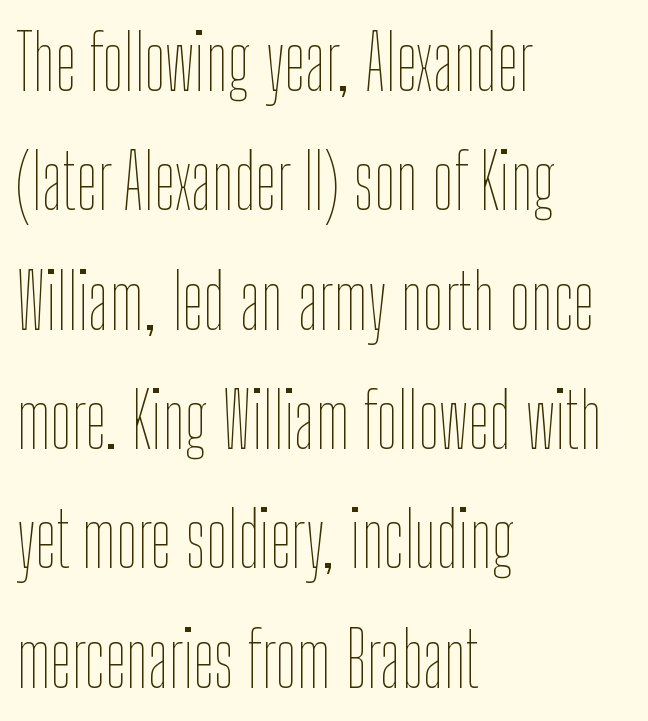
{"italic": "no", "bold": "no", "weight": "thin", "width": "condensed", "stroke_contrast": "low", "x_height": "medium", "monospaced": "no", "underline": "no", "align": "left", "line_spacing": "normal", "line_spacing_ratio": 1.57, "letter_spacing": "normal", "letter_spacing_em": 0.0, "glyph_px": 76}
